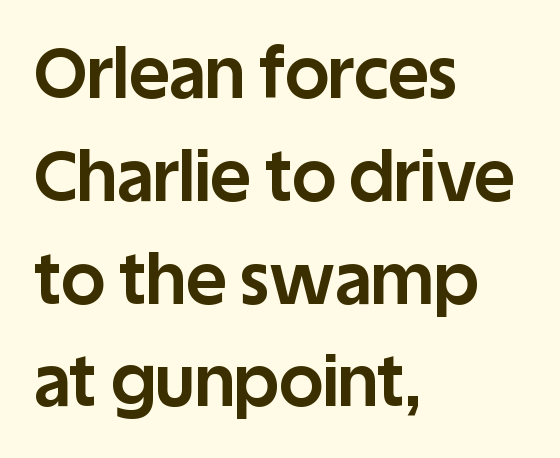
Q: Is the text bold? A: Yes.
Q: Is the text italic (slanted)? A: No, it is upright.
Q: Is the typeface a serif or a sans-serif typeface? A: Sans-serif.
Q: Is the text underlined? A: No.
Q: How is the paragraph aligned? A: Left-aligned.
Q: Is the spacing between letters normal or unusually wide? A: Normal.
Q: Is the spacing between lines tight, normal or loose? A: Normal.
Q: Width (condensed, normal, or wide)? A: Normal.
Q: Stroke contrast? A: Low.
Q: x-height? A: Large.
Q: Monospaced? A: No.
